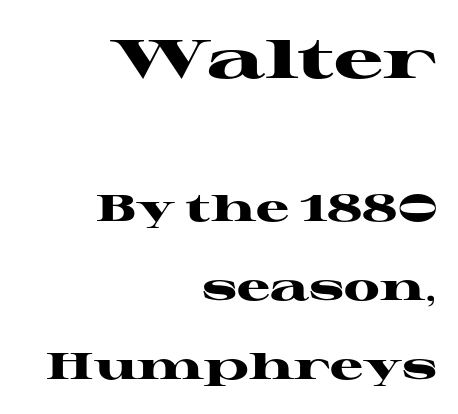
The image shows 55 px heavy, wide serif type, upright; set right-aligned, loose line spacing (2.14x), normal letter spacing, not underlined; the first (top) block is 1.49x larger; high stroke contrast and a medium x-height.
